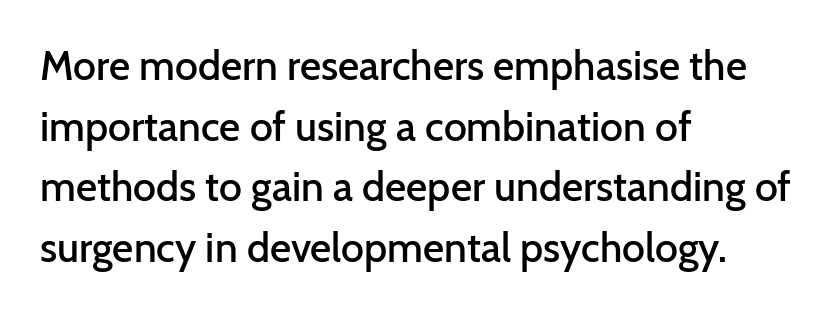
Q: Is the text bold? A: Semi-bold.
Q: Is the text italic (slanted)? A: No, it is upright.
Q: Is the typeface a serif or a sans-serif typeface? A: Sans-serif.
Q: Is the text underlined? A: No.
Q: How is the paragraph aligned? A: Left-aligned.
Q: Is the spacing between letters normal or unusually wide? A: Normal.
Q: Is the spacing between lines tight, normal or loose? A: Normal.
Q: Width (condensed, normal, or wide)? A: Normal.
Q: Stroke contrast? A: Low.
Q: x-height? A: Medium.
Q: Monospaced? A: No.
